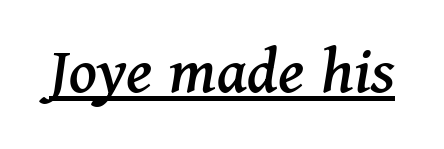
Q: Is the text italic (slanted)? A: Yes, it leans right by about 11 degrees.
Q: Is the typeface a serif or a sans-serif typeface? A: Serif.
Q: Is the text underlined? A: Yes.
Q: Is the spacing between letters normal or unusually wide? A: Normal.
Q: Width (condensed, normal, or wide)? A: Normal.
Q: Stroke contrast? A: Medium.
Q: x-height? A: Medium.
Q: Monospaced? A: No.
